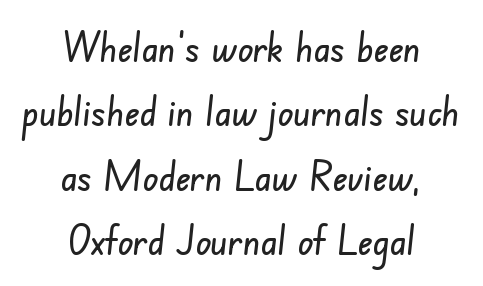
The letterforms sit shoulder to shoulder at normal distance. Evenly set lines give the paragraph a standard silhouette. Just letters on the line, the space beneath them empty. You can tell from the bare stems that sans-serif type was used. A student would call this center alignment; a typographer would say set centered. The face used here is proportionally spaced, like ordinary book or web type.
